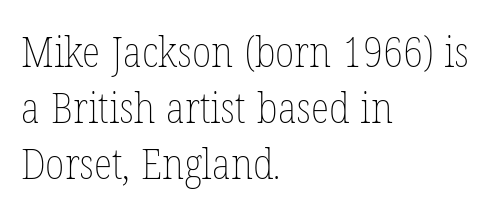
{"italic": "no", "bold": "no", "weight": "thin", "width": "condensed", "stroke_contrast": "low", "x_height": "medium", "monospaced": "no", "underline": "no", "align": "left", "line_spacing": "normal", "line_spacing_ratio": 1.3, "letter_spacing": "normal", "letter_spacing_em": 0.0, "glyph_px": 43}
